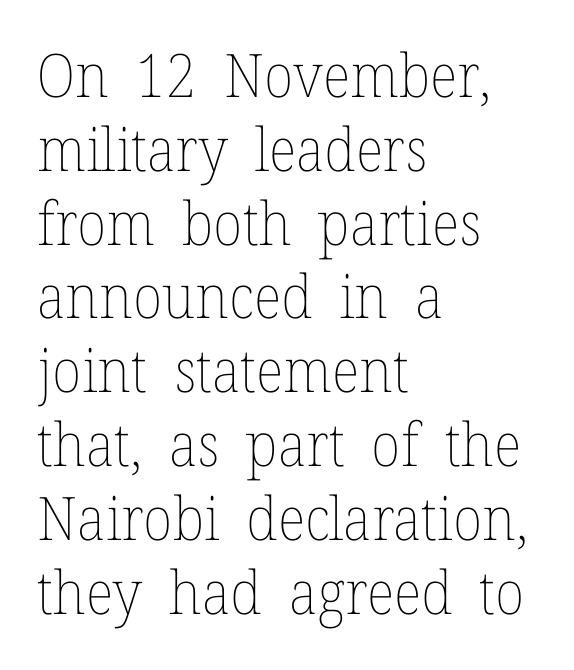
{"italic": "no", "bold": "no", "weight": "thin", "width": "normal", "stroke_contrast": "low", "x_height": "medium", "monospaced": "no", "underline": "no", "align": "left", "line_spacing_ratio": 1.23, "letter_spacing": "normal", "letter_spacing_em": 0.0, "glyph_px": 60}
